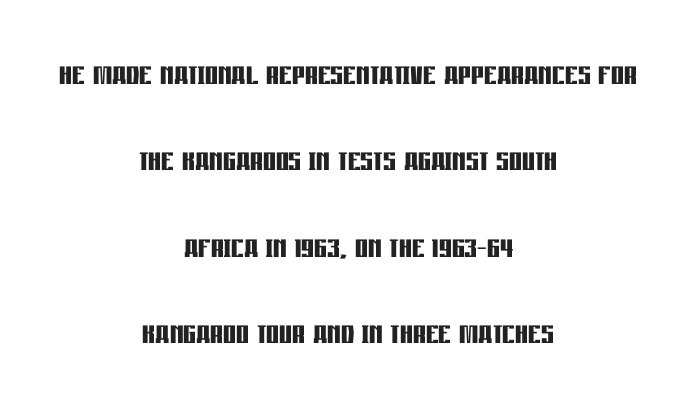
These lines stand farther apart than default settings would place them. Letterform terminals end flat and unadorned throughout the passage. Do the characters align in a grid? No, the font is proportional. No word sits above an underline.
